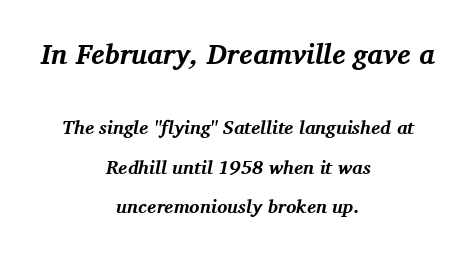
{"serif": "yes", "italic": "yes", "lean": "right", "slant_degrees": 11, "bold": "yes", "weight": "bold", "width": "normal", "stroke_contrast": "medium", "x_height": "medium", "monospaced": "no", "underline": "no", "align": "center", "line_spacing": "loose", "line_spacing_ratio": 2.09, "letter_spacing": "normal", "letter_spacing_em": 0.0, "larger_block": "first", "size_ratio": 1.47, "glyph_px": 28}
